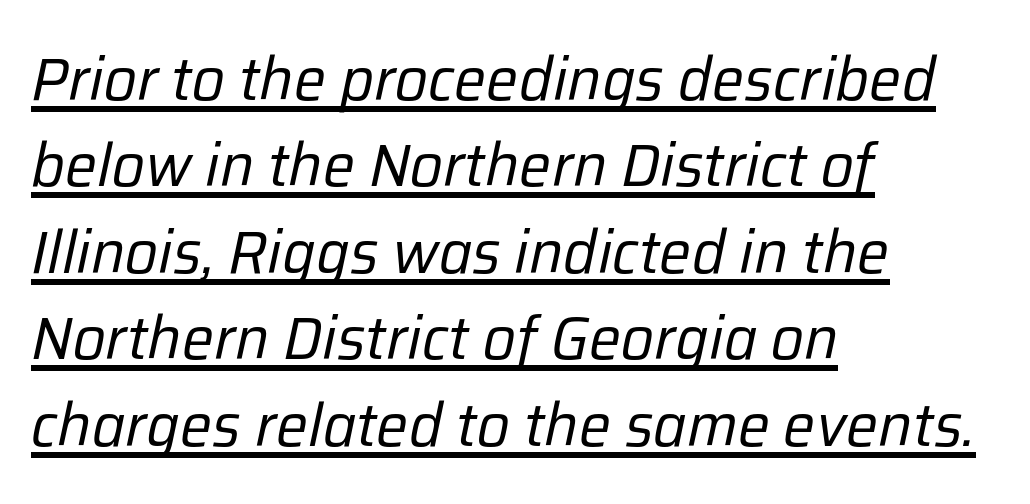
Q: Is the text bold? A: No.
Q: Is the text italic (slanted)? A: Yes, it leans right by about 12 degrees.
Q: Is the text underlined? A: Yes.
Q: How is the paragraph aligned? A: Left-aligned.
Q: Is the spacing between letters normal or unusually wide? A: Normal.
Q: Is the spacing between lines tight, normal or loose? A: Normal.
Q: Width (condensed, normal, or wide)? A: Normal.
Q: Stroke contrast? A: Low.
Q: x-height? A: Medium.
Q: Monospaced? A: No.
